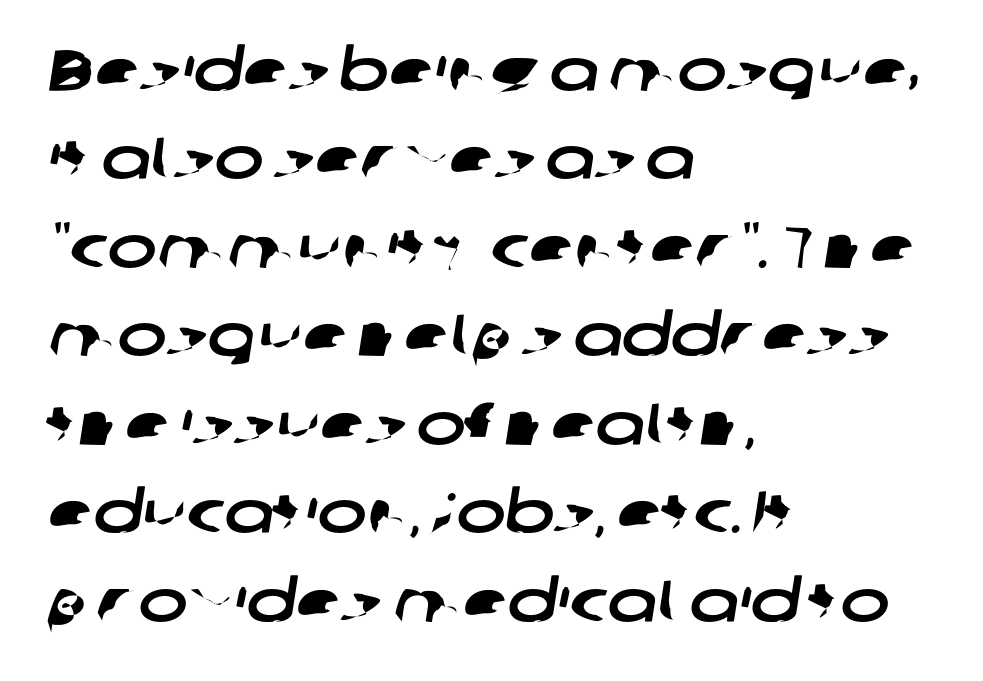
The type is set solid horizontally, with unmodified tracking. Quick note: interline space is typical. The lines are quadded left. The type family on display is of the sans-serif kind. Words float on clear page, feet unadorned.
